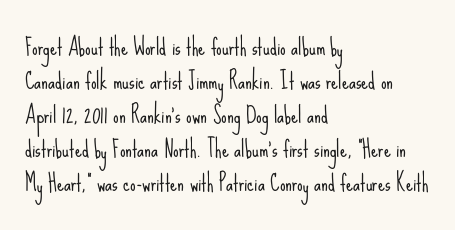
{"italic": "no", "bold": "no", "underline": "no", "align": "left", "line_spacing": "normal", "line_spacing_ratio": 1.54, "letter_spacing": "normal", "letter_spacing_em": 0.0, "glyph_px": 22}
